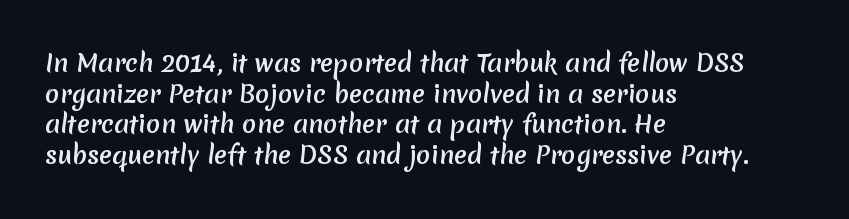
Q: Is the text bold? A: Yes.
Q: Is the text underlined? A: No.
Q: How is the paragraph aligned? A: Left-aligned.
Q: Is the spacing between letters normal or unusually wide? A: Normal.
Q: Is the spacing between lines tight, normal or loose? A: Normal.
